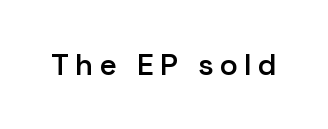
{"serif": "no", "italic": "no", "bold": "semi", "weight": "semibold", "width": "normal", "stroke_contrast": "low", "x_height": "medium", "monospaced": "no", "underline": "no", "letter_spacing": "wide", "letter_spacing_em": 0.23, "glyph_px": 30}
